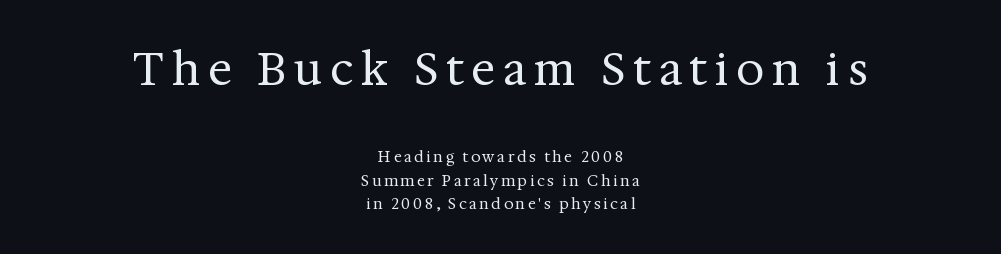
Q: Is the text bold? A: No.
Q: Is the text italic (slanted)? A: No, it is upright.
Q: Is the typeface a serif or a sans-serif typeface? A: Serif.
Q: Is the text underlined? A: No.
Q: How is the paragraph aligned? A: Centered.
Q: Is the spacing between lines tight, normal or loose? A: Normal.
Q: Which block of text is set in a larger size, the first (top) or the second (bottom)? A: The first (top) one.
Q: Width (condensed, normal, or wide)? A: Normal.
Q: Stroke contrast? A: Medium.
Q: x-height? A: Medium.
Q: Monospaced? A: No.
